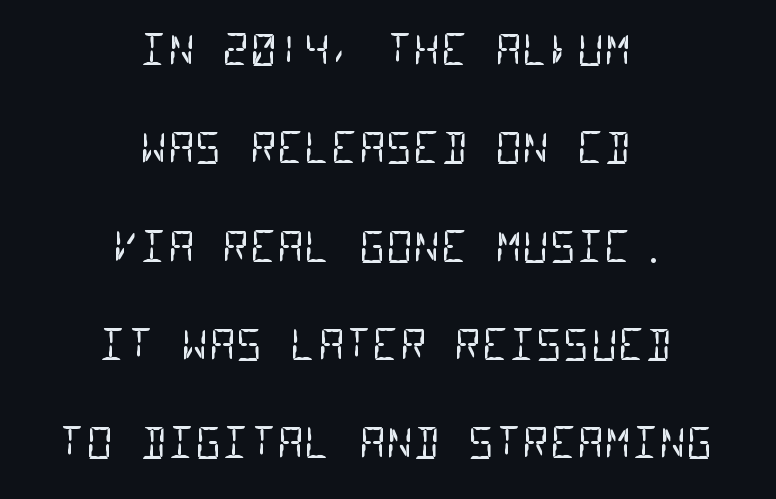
The passage shown stacks its lines with a broad gap. The letters carry no serifs — their stems end cleanly without finishing strokes. Compared with a flush-left layout, this one balances lines on the center instead. Think of a typewriter: that constant character pitch is what you see here.
